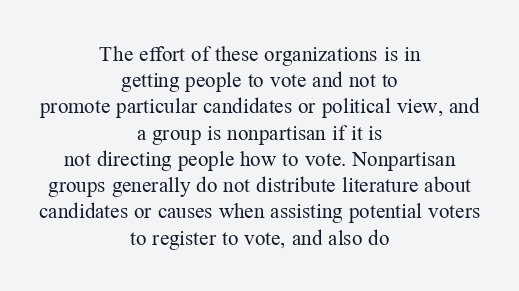
The image shows 21 px text type, upright; set centered, normal line spacing (1.25x), normal letter spacing, not underlined.
